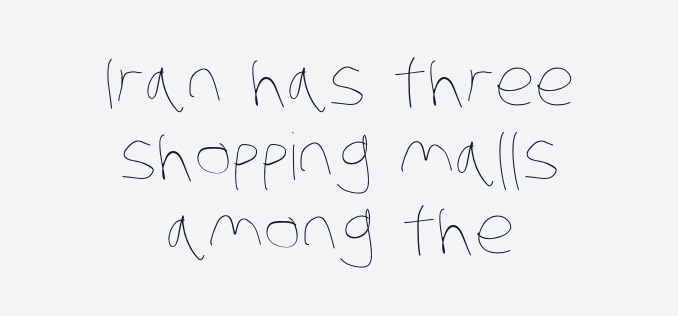
{"bold": "no", "weight": "thin", "width": "condensed", "stroke_contrast": "low", "x_height": "large", "monospaced": "no", "underline": "no", "align": "center", "line_spacing_ratio": 1.16, "letter_spacing": "normal", "letter_spacing_em": 0.0, "glyph_px": 64}
